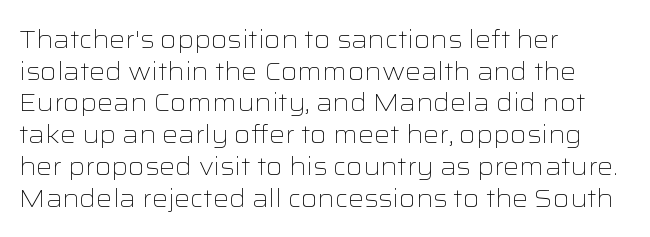
The image shows 25 px text type, upright; set left-aligned, normal line spacing (1.27x), normal letter spacing, not underlined.
